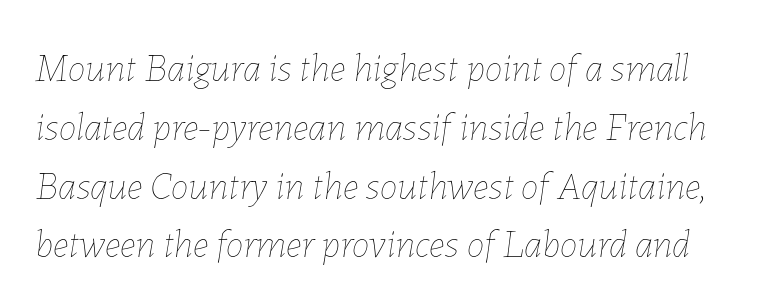
The image shows 40 px thin type, italic (leaning right); set normal line spacing (1.47x), normal letter spacing, not underlined; low stroke contrast and a medium x-height.
